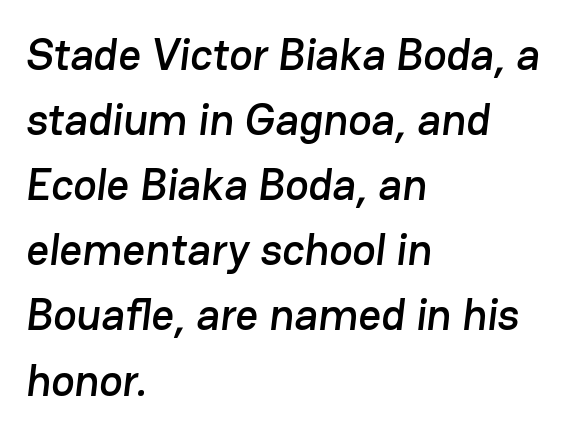
Q: Is the typeface a serif or a sans-serif typeface? A: Sans-serif.
Q: Is the text underlined? A: No.
Q: How is the paragraph aligned? A: Left-aligned.
Q: Is the spacing between letters normal or unusually wide? A: Normal.
Q: Is the spacing between lines tight, normal or loose? A: Normal.
Q: Width (condensed, normal, or wide)? A: Normal.
Q: Stroke contrast? A: Low.
Q: x-height? A: Medium.
Q: Monospaced? A: No.
